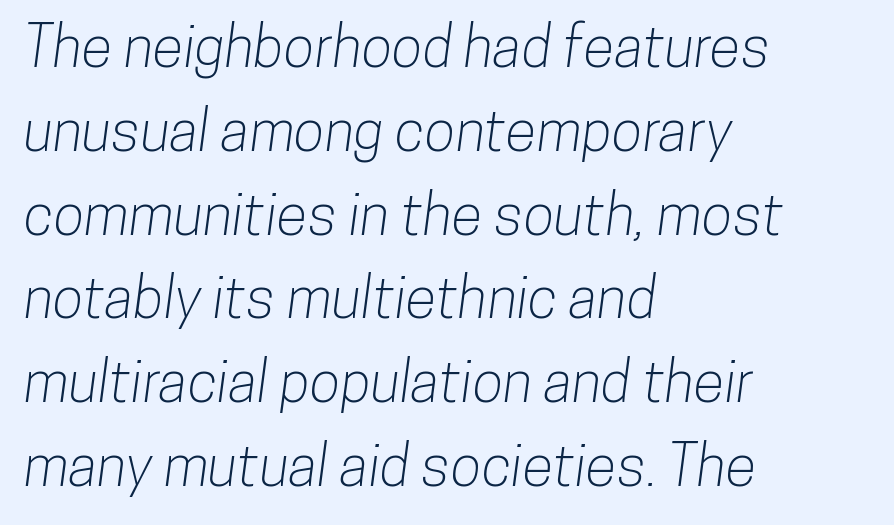
Character widths vary here, with narrow letters taking less room than wide ones. Notice how the passage keeps a crisp vertical edge on the left only. Leading: standard. Nope, no serifs anywhere on these letters.
